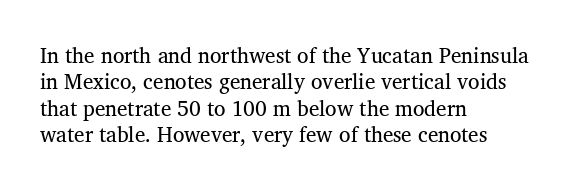
The image shows 21 px text type, upright; set left-aligned, normal line spacing (1.26x), normal letter spacing, not underlined.
